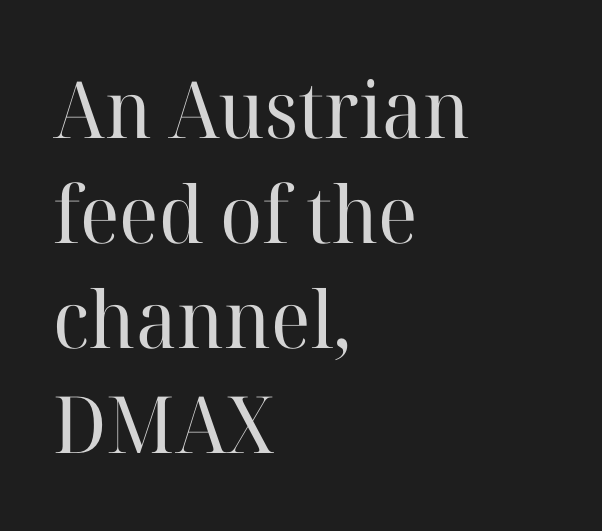
{"serif": "yes", "italic": "no", "bold": "no", "weight": "regular", "width": "normal", "stroke_contrast": "high", "x_height": "medium", "monospaced": "no", "underline": "no", "align": "left", "line_spacing": "normal", "line_spacing_ratio": 1.33, "letter_spacing": "normal", "letter_spacing_em": 0.0, "glyph_px": 79}
